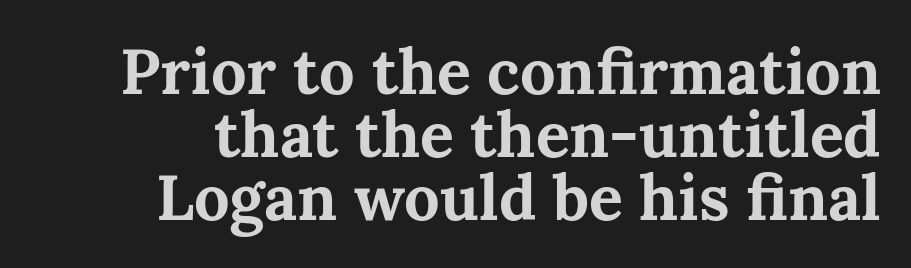
Q: Is the text bold? A: Yes.
Q: Is the text italic (slanted)? A: No, it is upright.
Q: Is the typeface a serif or a sans-serif typeface? A: Serif.
Q: Is the text underlined? A: No.
Q: Is the spacing between letters normal or unusually wide? A: Normal.
Q: Is the spacing between lines tight, normal or loose? A: Tight.
Q: Width (condensed, normal, or wide)? A: Normal.
Q: Stroke contrast? A: Medium.
Q: x-height? A: Medium.
Q: Monospaced? A: No.
